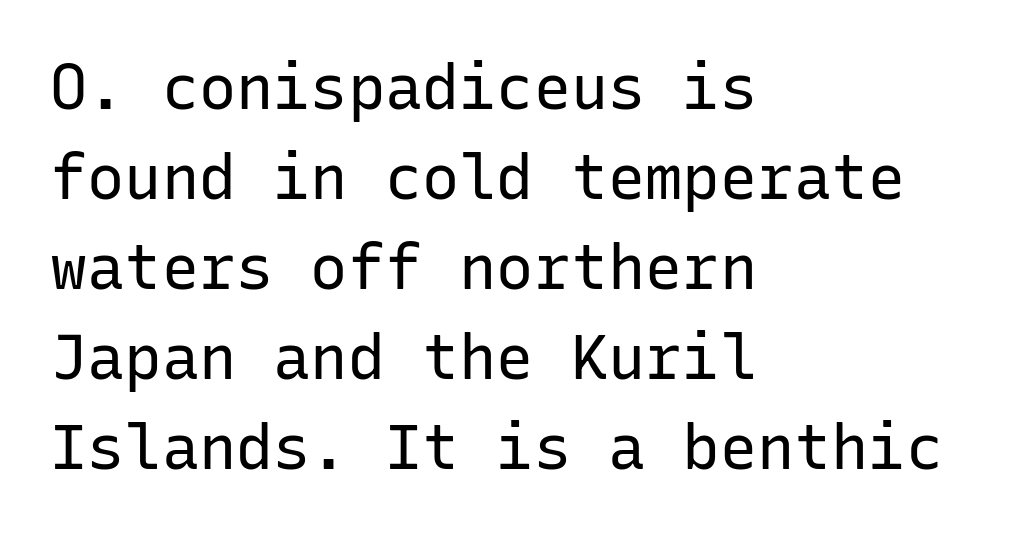
{"serif": "no", "italic": "no", "bold": "no", "weight": "regular", "width": "normal", "stroke_contrast": "low", "x_height": "medium", "monospaced": "yes", "underline": "no", "align": "left", "line_spacing": "normal", "line_spacing_ratio": 1.45, "letter_spacing": "normal", "letter_spacing_em": 0.0, "glyph_px": 62}
